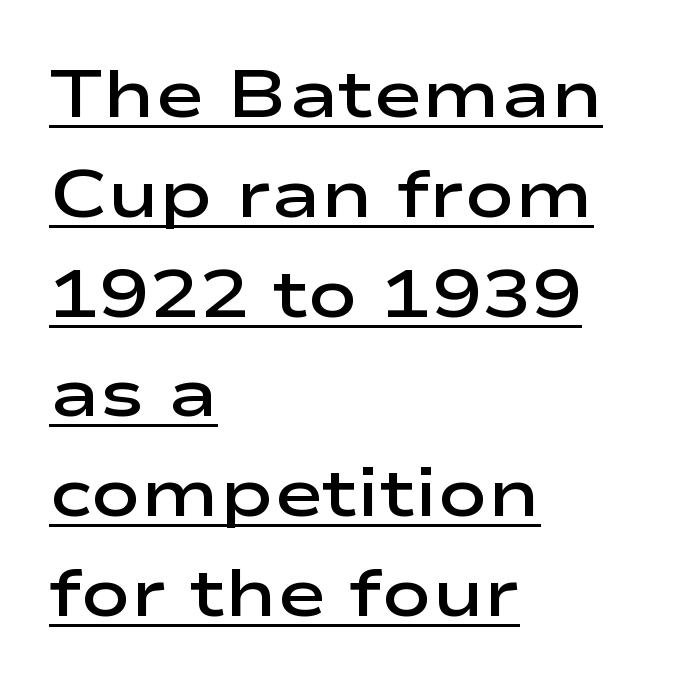
Q: Is the text bold? A: Semi-bold.
Q: Is the text italic (slanted)? A: No, it is upright.
Q: Is the typeface a serif or a sans-serif typeface? A: Sans-serif.
Q: Is the text underlined? A: Yes.
Q: How is the paragraph aligned? A: Left-aligned.
Q: Is the spacing between letters normal or unusually wide? A: Normal.
Q: Is the spacing between lines tight, normal or loose? A: Normal.
Q: Width (condensed, normal, or wide)? A: Wide.
Q: Stroke contrast? A: Low.
Q: x-height? A: Medium.
Q: Monospaced? A: No.
